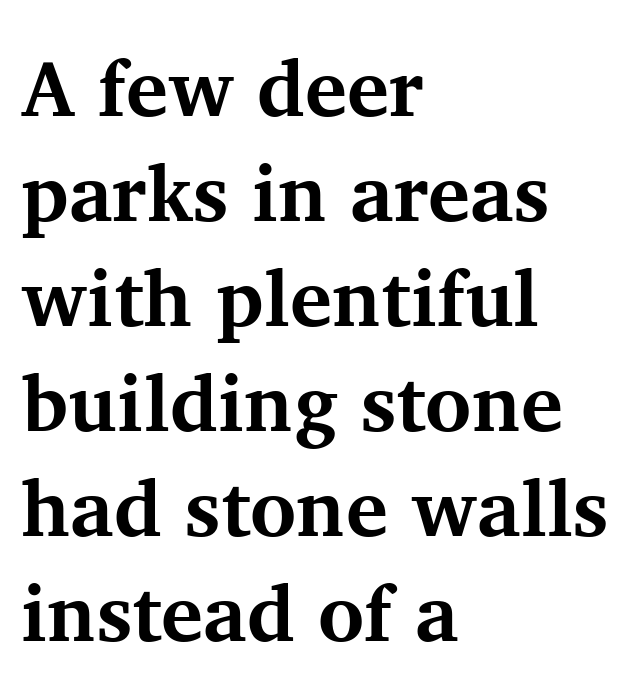
{"serif": "yes", "italic": "no", "bold": "yes", "weight": "bold", "width": "normal", "stroke_contrast": "medium", "x_height": "medium", "monospaced": "no", "underline": "no", "align": "left", "line_spacing": "normal", "line_spacing_ratio": 1.33, "letter_spacing": "normal", "letter_spacing_em": 0.0, "glyph_px": 79}
